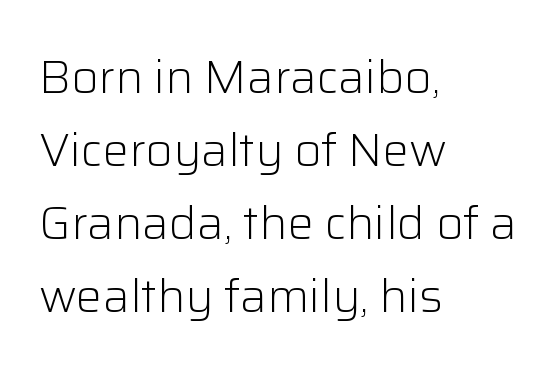
{"serif": "no", "italic": "no", "bold": "no", "weight": "light", "width": "normal", "stroke_contrast": "low", "x_height": "medium", "monospaced": "no", "underline": "no", "align": "left", "line_spacing": "normal", "line_spacing_ratio": 1.55, "letter_spacing": "normal", "letter_spacing_em": 0.0, "glyph_px": 47}
